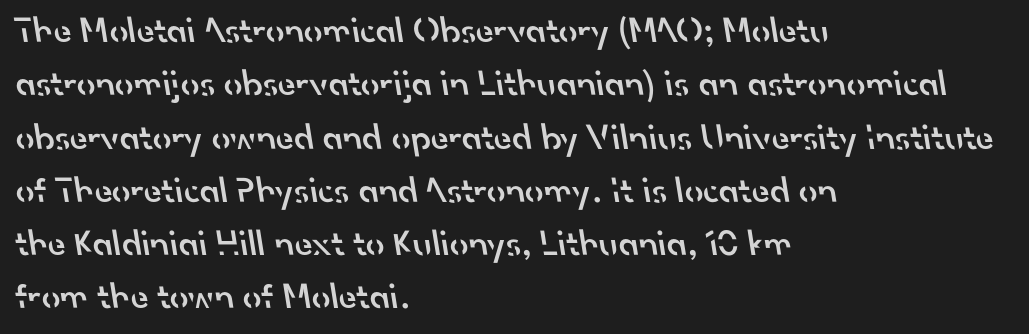
{"serif": "no", "bold": "semi", "weight": "semibold", "width": "normal", "stroke_contrast": "low", "x_height": "small", "monospaced": "no", "underline": "no", "align": "left", "line_spacing": "normal", "line_spacing_ratio": 1.44, "letter_spacing": "normal", "letter_spacing_em": 0.0, "glyph_px": 37}
